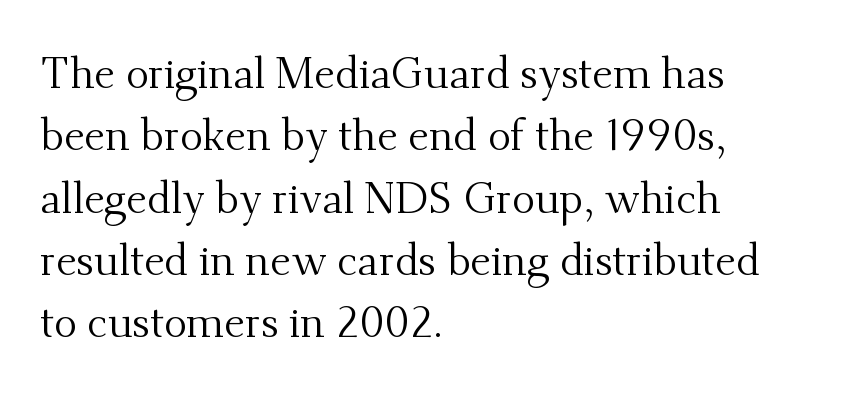
The image shows 43 px regular-weight serif type, upright; set left-aligned, normal line spacing (1.45x), normal letter spacing, not underlined; medium stroke contrast and a small x-height.
